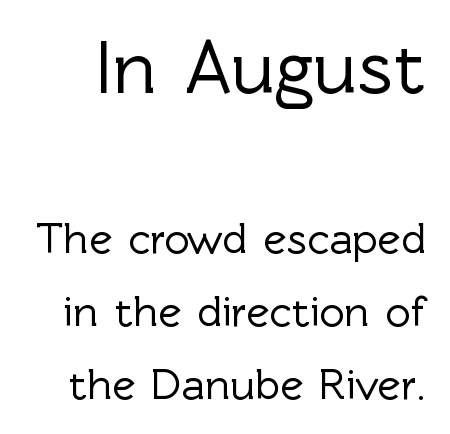
Q: Is the text italic (slanted)? A: No, it is upright.
Q: Is the typeface a serif or a sans-serif typeface? A: Sans-serif.
Q: Is the text underlined? A: No.
Q: Is the spacing between letters normal or unusually wide? A: Normal.
Q: Is the spacing between lines tight, normal or loose? A: Normal.
Q: Which block of text is set in a larger size, the first (top) or the second (bottom)? A: The first (top) one.
Q: Width (condensed, normal, or wide)? A: Normal.
Q: x-height? A: Medium.
Q: Monospaced? A: No.
